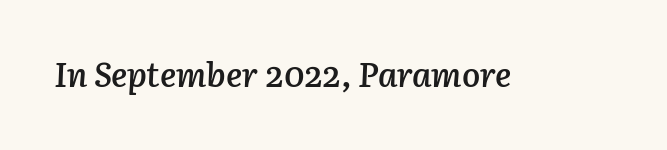
The image shows 34 px semibold type, italic (leaning right); set normal letter spacing, not underlined; low stroke contrast and a medium x-height.
